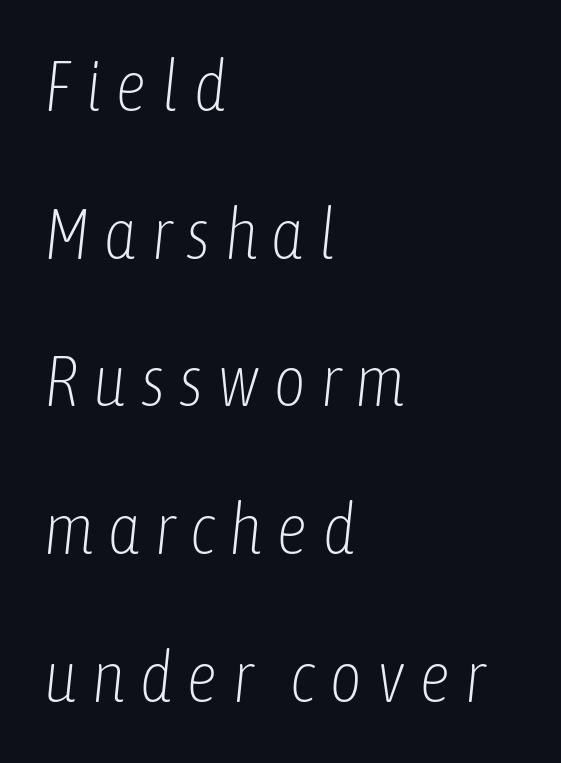
{"italic": "yes", "lean": "right", "slant_degrees": 6, "bold": "no", "weight": "light", "width": "condensed", "stroke_contrast": "low", "x_height": "medium", "monospaced": "no", "underline": "no", "align": "left", "line_spacing": "loose", "line_spacing_ratio": 2.08, "glyph_px": 71}
